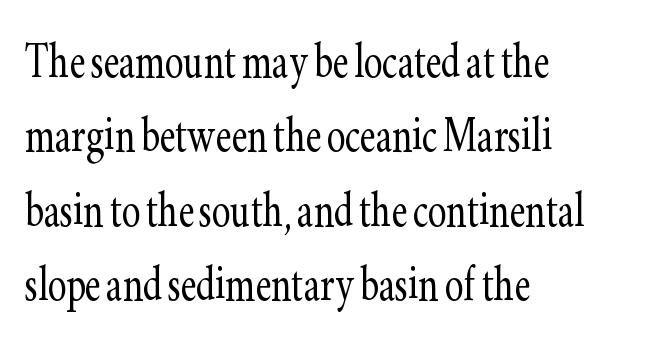
Ordinary non-slanted type is in use. The ragged edge is on the right, which tells us the setting is flush left. Examine the stroke ends and you'll spot serifs. Default kerning and tracking; the words read as compact shapes. Rule under the text: the space is simply empty. Each letter keeps its own natural width here, so spacing adapts to shape.
